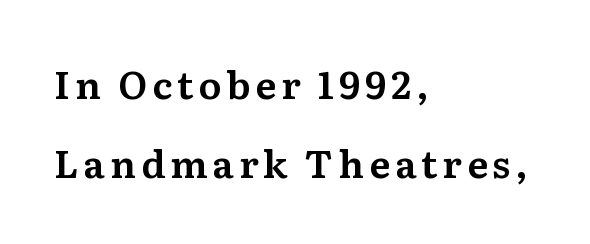
A typesetter would call this proportional, since set widths differ per character. What's the leading like? Stretched, with rows far apart. A bare baseline throughout the passage. Each letter's strokes conclude with small projecting serifs.
